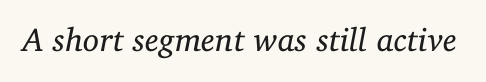
These glyphs show unthickened strokes, regular width or finer. You can tell it's italic because the verticals aren't actually vertical. The horizontal fit of the characters is conventional and even. Spacing verdict: proportional, widths tailored to each character.
